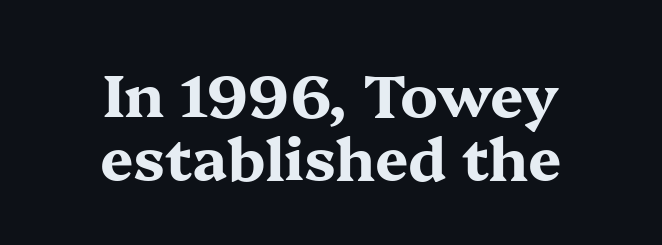
Think of a printed novel: that variable character pitch is what you see here. I'd call this a serif setting — the letters wear small feet. When letters stand straight like this, we call the style roman or upright. Compared with a flush-left layout, this one balances lines on the center instead. Baseline-to-baseline distance is barely more than the letter height.
